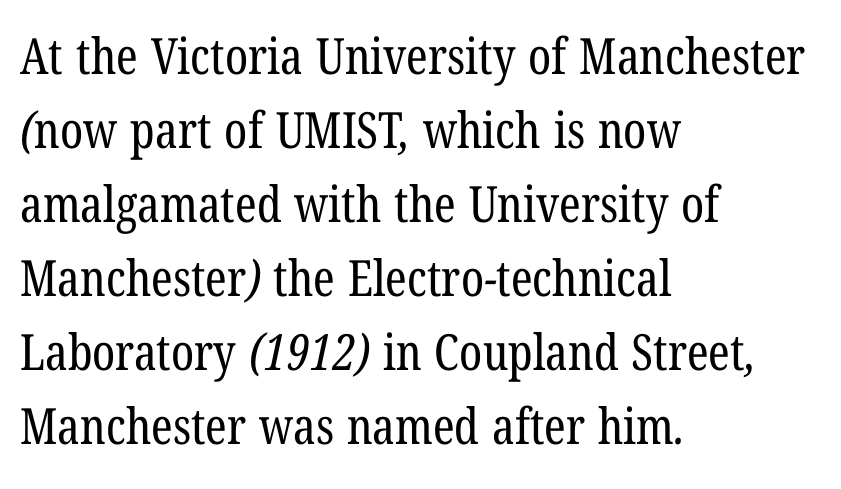
{"serif": "yes", "bold": "no", "weight": "regular", "width": "condensed", "stroke_contrast": "low", "x_height": "medium", "monospaced": "no", "underline": "no", "align": "left", "line_spacing": "normal", "line_spacing_ratio": 1.48, "letter_spacing": "normal", "letter_spacing_em": 0.0, "glyph_px": 50}
